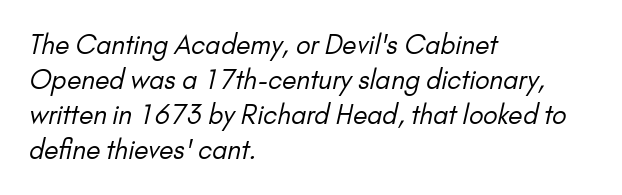
Q: Is the text bold? A: No.
Q: Is the text underlined? A: No.
Q: How is the paragraph aligned? A: Left-aligned.
Q: Is the spacing between letters normal or unusually wide? A: Normal.
Q: Is the spacing between lines tight, normal or loose? A: Normal.
